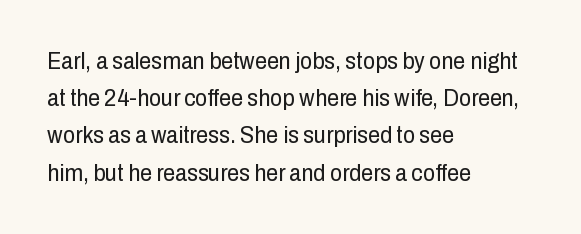
The image shows 24 px text type, upright; set left-aligned, normal line spacing (1.55x), normal letter spacing, not underlined.
